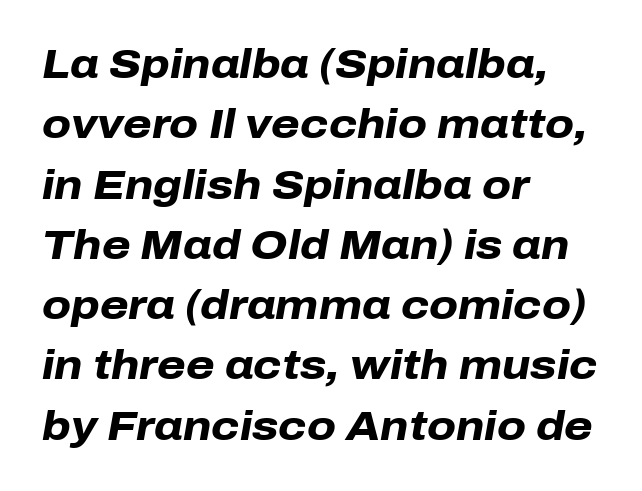
Tracking value appears to be zero — textbook default spacing. A clean baseline with only descenders dipping below it. These lines are set flush left with a ragged right edge. The face used here is proportionally spaced, like ordinary book or web type.
